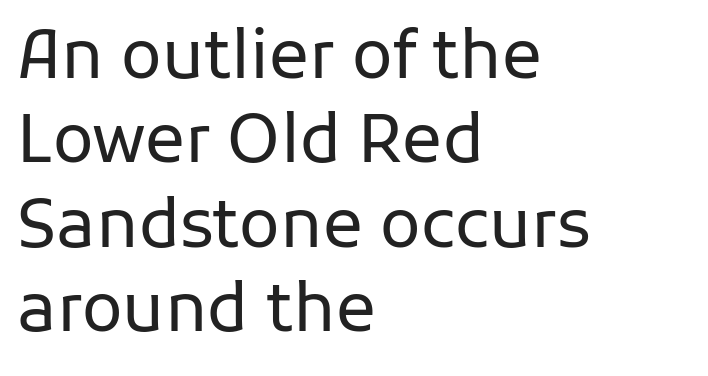
The space between consecutive lines is moderate. Think of a printed novel: that variable character pitch is what you see here. There is no visible air inserted between adjacent glyphs. The compositor pushed each line to the left boundary. Nobody drew a line under any word here. Look at the bottom of the vertical strokes: they stop flat, with no serifs.
